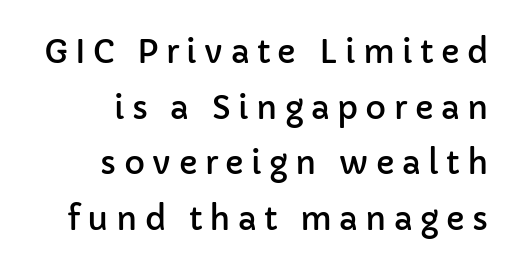
Where is the straight margin? On the right. A bare baseline throughout the passage. Serifs: no, the terminals of the letterforms are clean. This sample has the flowing, uneven cadence of proportional lettering. The letters stand straight up with perfectly vertical stems. Loose tracking; the words dissolve into strings of separated letters.
